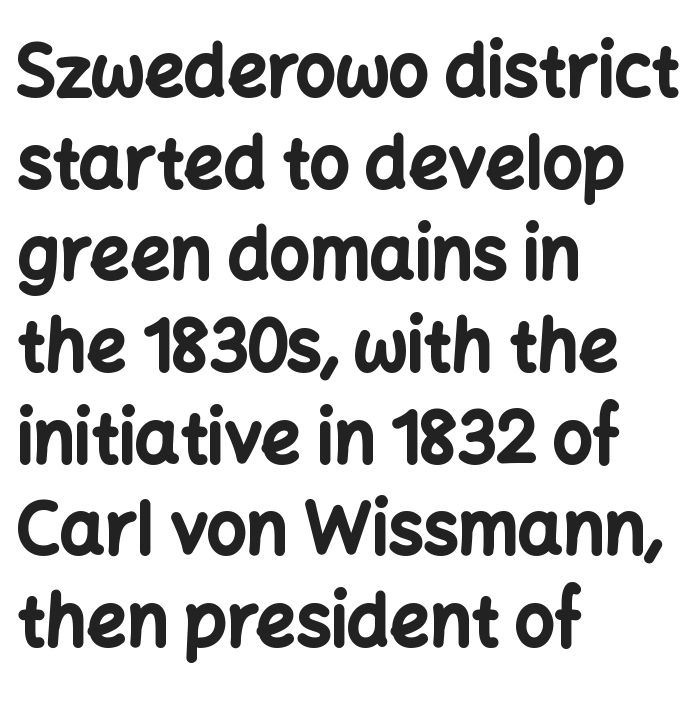
The image shows 70 px bold sans-serif type, upright; set left-aligned, normal line spacing (1.31x), normal letter spacing, not underlined; low stroke contrast and a medium x-height.
